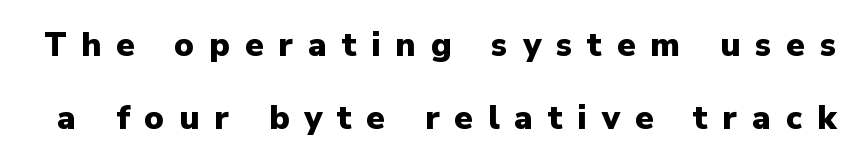
Q: Is the text bold? A: Yes.
Q: Is the text italic (slanted)? A: No, it is upright.
Q: Is the typeface a serif or a sans-serif typeface? A: Sans-serif.
Q: Is the text underlined? A: No.
Q: Is the spacing between letters normal or unusually wide? A: Unusually wide.
Q: Is the spacing between lines tight, normal or loose? A: Loose.
Q: Width (condensed, normal, or wide)? A: Normal.
Q: Stroke contrast? A: Low.
Q: x-height? A: Medium.
Q: Monospaced? A: No.
